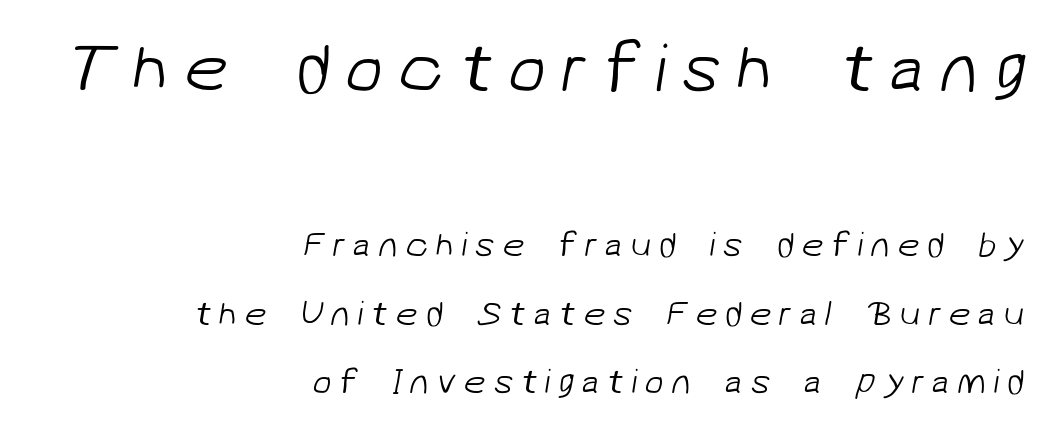
The image shows 70 px light sans-serif type; set right-aligned, loose line spacing (1.96x), unusually wide letter spacing (+0.21 em), not underlined; the first (top) block is 2.0x larger; low stroke contrast and a medium x-height.
